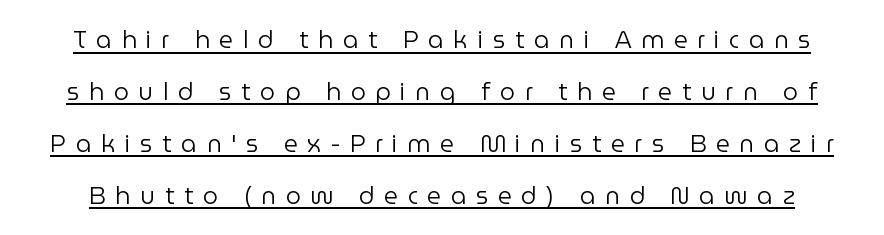
{"italic": "no", "bold": "no", "underline": "yes", "line_spacing": "loose", "line_spacing_ratio": 2.16, "letter_spacing": "wide", "letter_spacing_em": 0.4, "glyph_px": 24}
